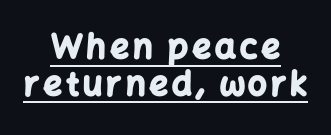
The image shows 33 px bold sans-serif type, upright; set centered, tight line spacing (1.11x), underlined; low stroke contrast and a medium x-height.
